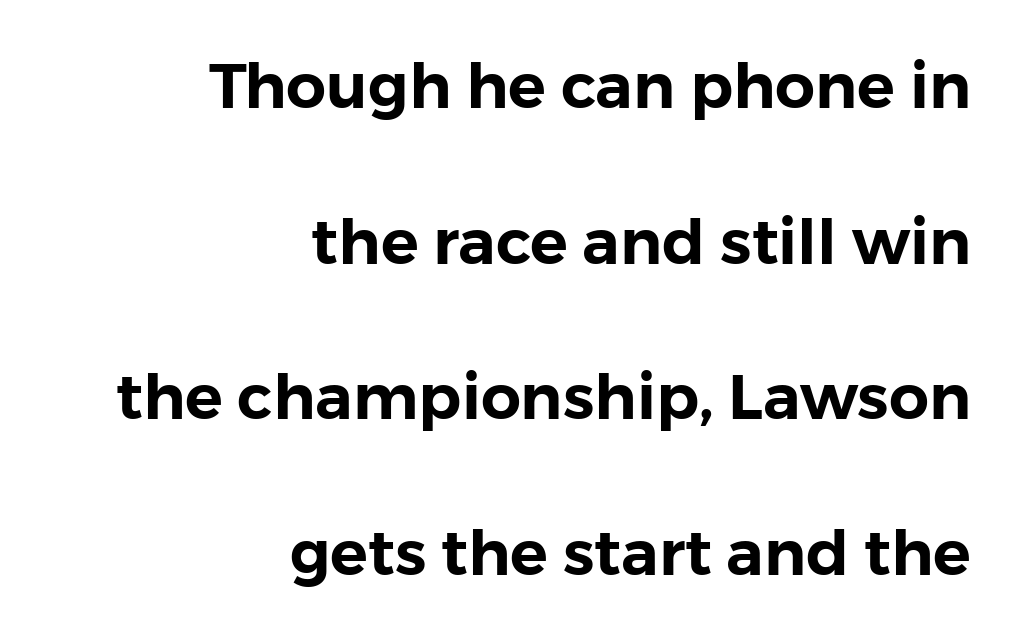
{"serif": "no", "italic": "no", "width": "normal", "stroke_contrast": "low", "x_height": "medium", "monospaced": "no", "underline": "no", "align": "right", "line_spacing": "loose", "line_spacing_ratio": 2.47, "letter_spacing": "normal", "letter_spacing_em": 0.0, "glyph_px": 63}
